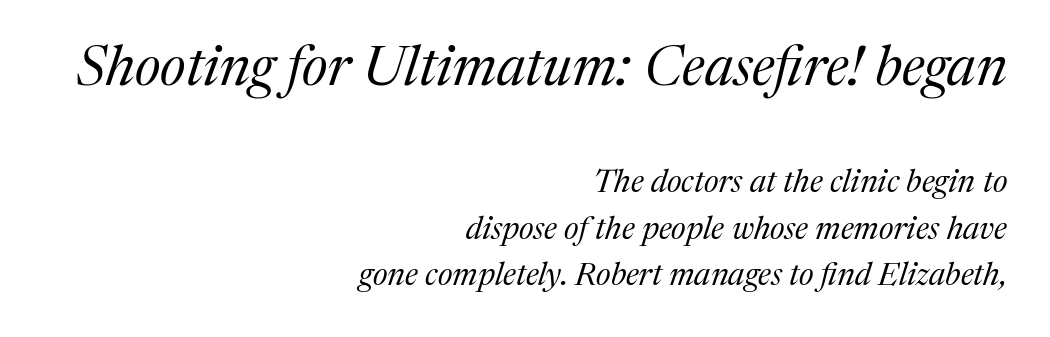
The image shows 56 px regular-weight serif type, italic (leaning right); set right-aligned, normal line spacing (1.44x), normal letter spacing, not underlined; the first (top) block is 1.75x larger; medium stroke contrast and a medium x-height.
